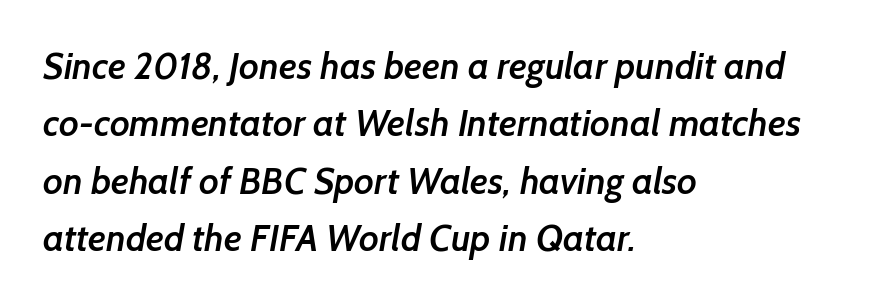
Successive baselines arrive at the customary interval. Do the characters align in a grid? No, the font is proportional. The face used here is a sans, in the tradition of grotesques and geometrics. Every row of glyphs begins at an identical x-position on the left.
